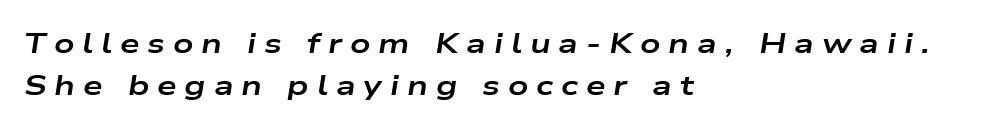
The image shows 28 px bold, wide type, italic (leaning right); set left-aligned, normal line spacing (1.49x), unusually wide letter spacing (+0.28 em), not underlined; low stroke contrast and a medium x-height.
